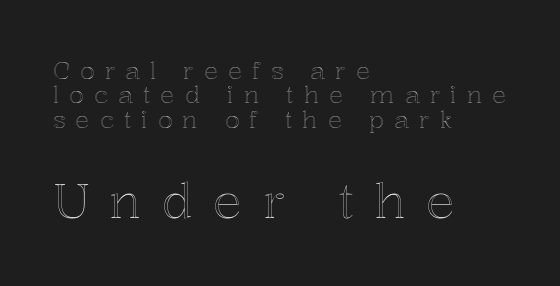
{"italic": "no", "width": "normal", "x_height": "medium", "monospaced": "no", "underline": "no", "align": "left", "line_spacing": "tight", "line_spacing_ratio": 1.02, "letter_spacing": "wide", "letter_spacing_em": 0.41, "larger_block": "second", "size_ratio": 2.04, "glyph_px": 49}
